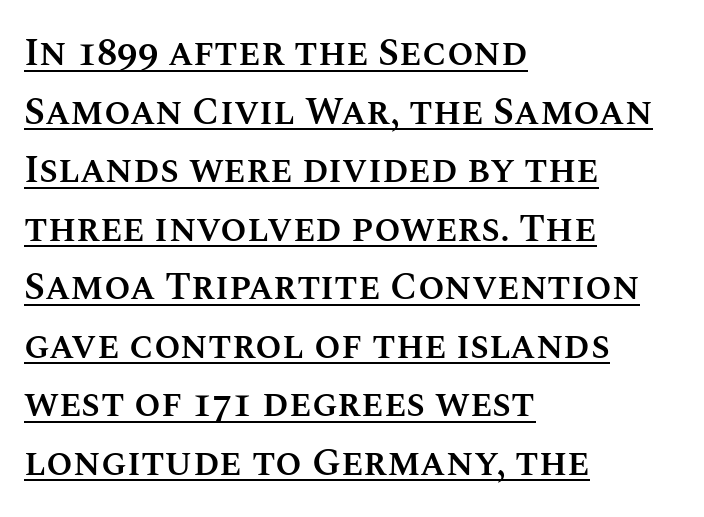
{"italic": "no", "bold": "semi", "weight": "semibold", "width": "normal", "stroke_contrast": "medium", "x_height": "large", "monospaced": "no", "underline": "yes", "align": "left", "line_spacing": "normal", "line_spacing_ratio": 1.54, "letter_spacing": "normal", "letter_spacing_em": 0.0, "glyph_px": 38}
